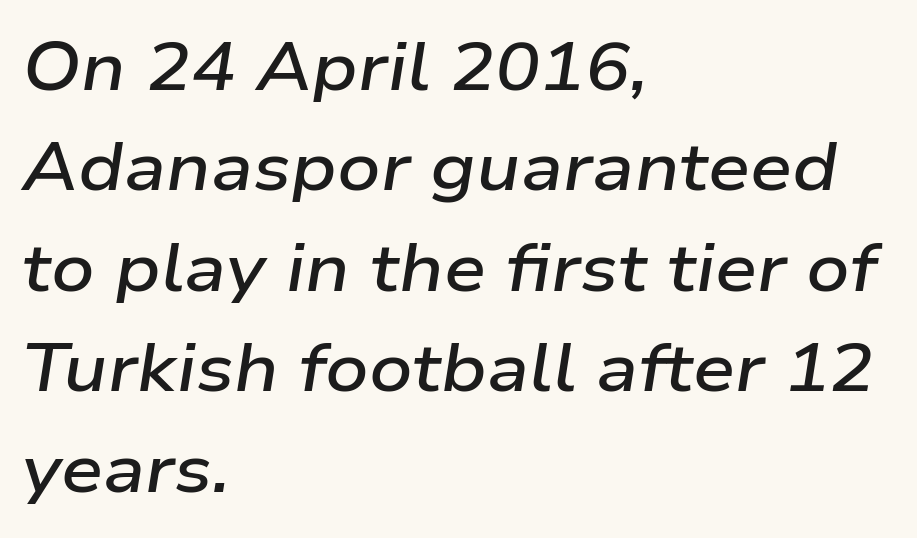
Q: Is the text bold? A: Semi-bold.
Q: Is the text italic (slanted)? A: Yes, it leans right by about 9 degrees.
Q: Is the text underlined? A: No.
Q: How is the paragraph aligned? A: Left-aligned.
Q: Is the spacing between letters normal or unusually wide? A: Normal.
Q: Is the spacing between lines tight, normal or loose? A: Normal.
Q: Width (condensed, normal, or wide)? A: Wide.
Q: Stroke contrast? A: Low.
Q: x-height? A: Medium.
Q: Monospaced? A: No.
